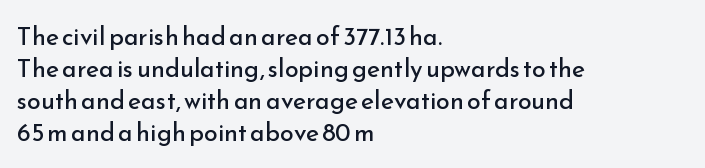
{"italic": "no", "bold": "no", "underline": "no", "align": "left", "line_spacing": "normal", "line_spacing_ratio": 1.28, "letter_spacing": "normal", "letter_spacing_em": 0.0, "glyph_px": 25}
